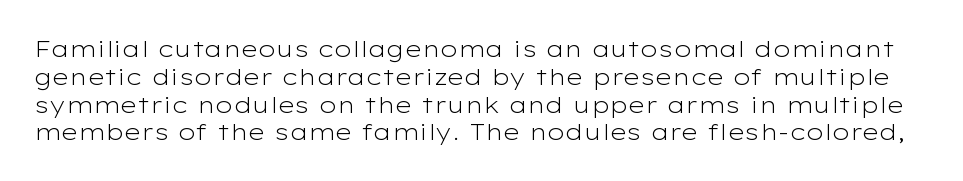
{"italic": "no", "bold": "no", "underline": "no", "line_spacing_ratio": 1.21, "letter_spacing": "normal", "letter_spacing_em": 0.0, "glyph_px": 23}
